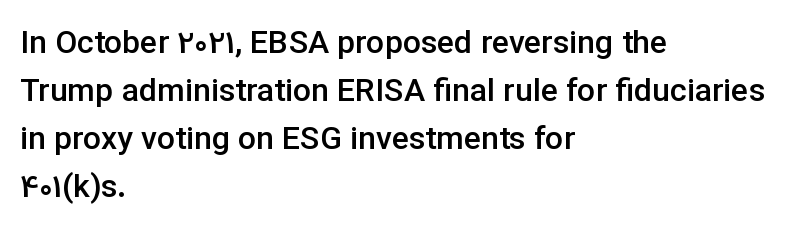
{"serif": "no", "italic": "no", "bold": "semi", "weight": "semibold", "width": "normal", "stroke_contrast": "low", "x_height": "medium", "monospaced": "no", "underline": "no", "align": "left", "line_spacing": "normal", "line_spacing_ratio": 1.5, "letter_spacing": "normal", "letter_spacing_em": 0.0, "glyph_px": 32}
